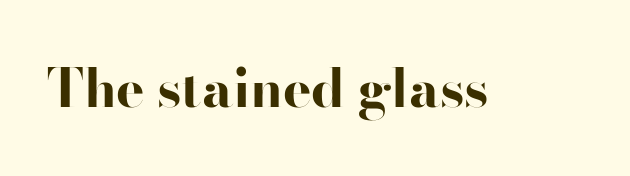
Q: Is the text bold? A: Yes.
Q: Is the text italic (slanted)? A: No, it is upright.
Q: Is the typeface a serif or a sans-serif typeface? A: Sans-serif.
Q: Is the text underlined? A: No.
Q: Is the spacing between letters normal or unusually wide? A: Normal.
Q: Width (condensed, normal, or wide)? A: Wide.
Q: Stroke contrast? A: High.
Q: x-height? A: Small.
Q: Monospaced? A: No.
